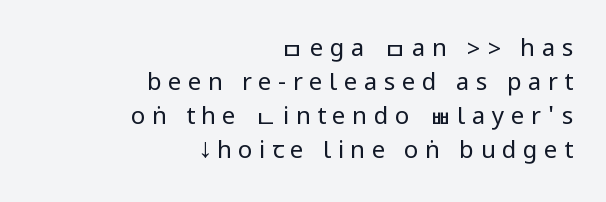
The image shows 24 px text type, upright; set right-aligned, normal line spacing (1.42x), unusually wide letter spacing (+0.27 em), not underlined.
